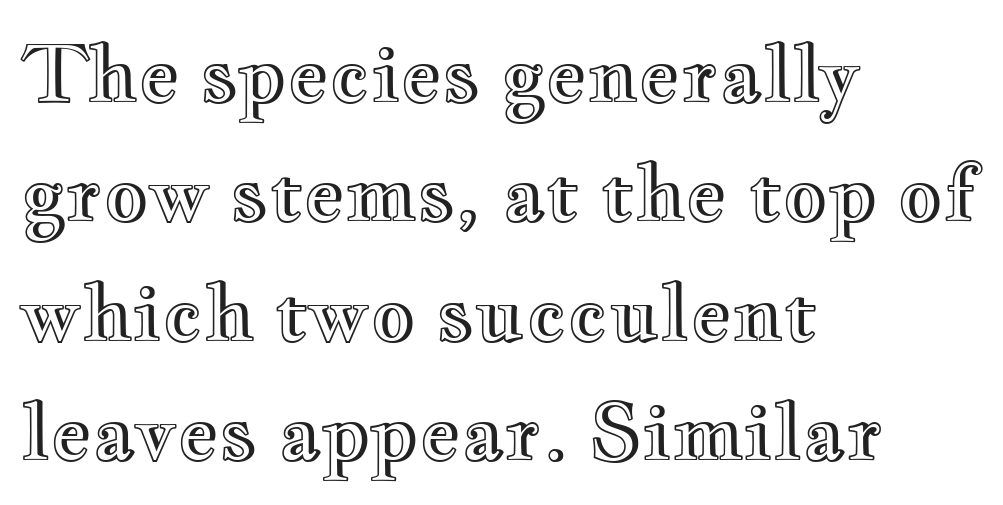
Q: Is the text italic (slanted)? A: No, it is upright.
Q: Is the text underlined? A: No.
Q: How is the paragraph aligned? A: Left-aligned.
Q: Is the spacing between letters normal or unusually wide? A: Normal.
Q: Is the spacing between lines tight, normal or loose? A: Normal.
Q: Width (condensed, normal, or wide)? A: Wide.
Q: x-height? A: Small.
Q: Monospaced? A: No.
